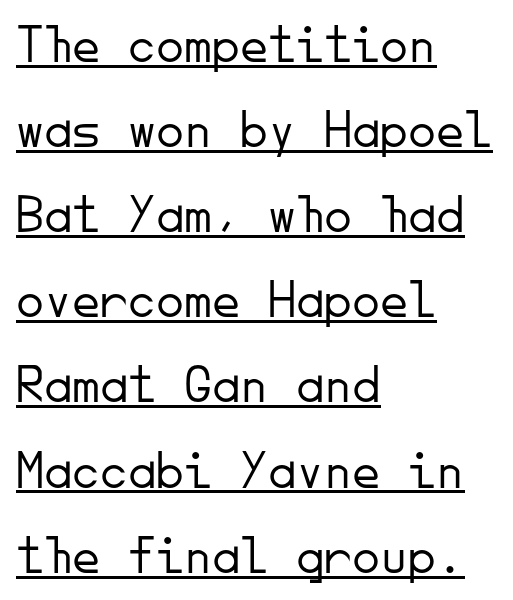
The image shows 56 px light sans-serif type, upright, monospaced; set left-aligned, normal line spacing (1.52x), normal letter spacing, underlined; low stroke contrast and a small x-height.
